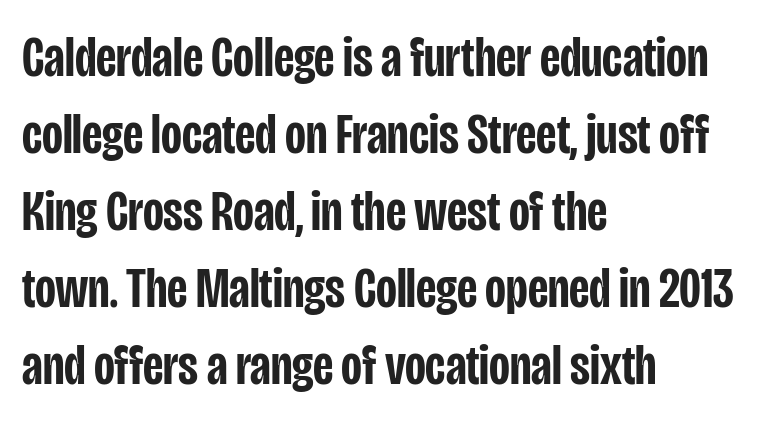
The image shows 57 px semibold, condensed sans-serif type, upright; set left-aligned, normal line spacing (1.35x), normal letter spacing, not underlined; low stroke contrast and a large x-height.
